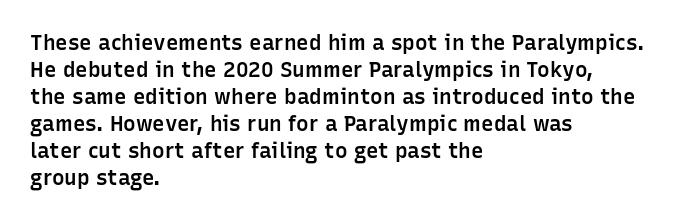
{"italic": "no", "bold": "semi", "underline": "no", "align": "left", "line_spacing": "normal", "line_spacing_ratio": 1.29, "letter_spacing": "normal", "letter_spacing_em": 0.0, "glyph_px": 21}
